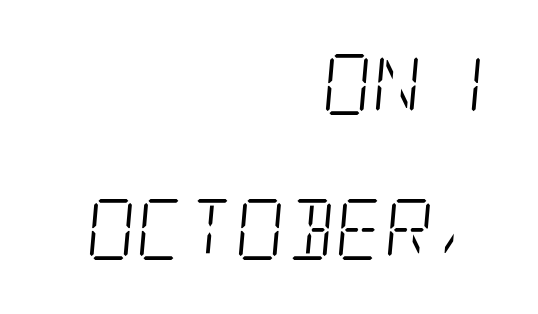
The image shows 61 px light, condensed serif type, italic (leaning right); set right-aligned, loose line spacing (2.37x), normal letter spacing, not underlined; low stroke contrast and a large x-height.
